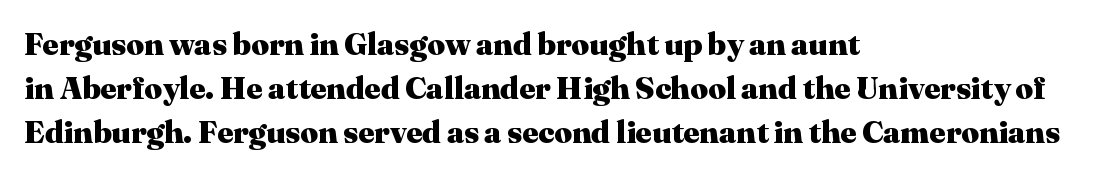
The text block is weighted toward the left margin, trailing off unevenly rightward. It's the straight-up-and-down kind of type. Heavy, bold letterforms. A typesetter would call this leading conventional body-copy spacing. This rendering leaves character spacing at its baseline value. Descenders are the only things crossing below the line.
